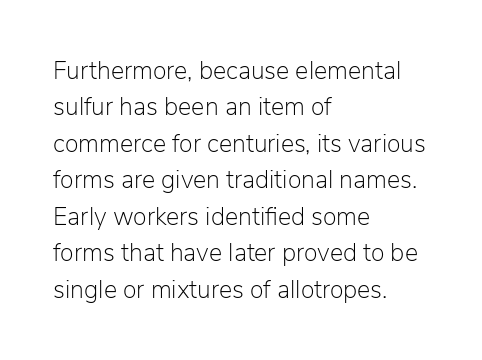
Q: Is the text bold? A: No.
Q: Is the text italic (slanted)? A: No, it is upright.
Q: Is the text underlined? A: No.
Q: How is the paragraph aligned? A: Left-aligned.
Q: Is the spacing between letters normal or unusually wide? A: Normal.
Q: Is the spacing between lines tight, normal or loose? A: Normal.
